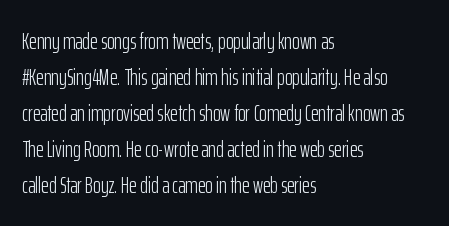
{"italic": "no", "bold": "no", "underline": "no", "align": "left", "line_spacing": "normal", "line_spacing_ratio": 1.56, "letter_spacing": "normal", "letter_spacing_em": 0.0, "glyph_px": 23}
